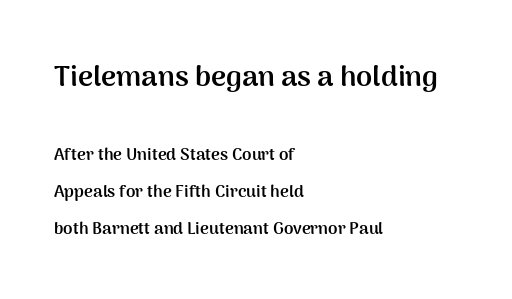
Q: Is the text bold? A: Yes.
Q: Is the text italic (slanted)? A: No, it is upright.
Q: Is the typeface a serif or a sans-serif typeface? A: Sans-serif.
Q: Is the text underlined? A: No.
Q: How is the paragraph aligned? A: Left-aligned.
Q: Is the spacing between letters normal or unusually wide? A: Normal.
Q: Is the spacing between lines tight, normal or loose? A: Loose.
Q: Which block of text is set in a larger size, the first (top) or the second (bottom)? A: The first (top) one.
Q: Width (condensed, normal, or wide)? A: Normal.
Q: Stroke contrast? A: Medium.
Q: x-height? A: Medium.
Q: Monospaced? A: No.
